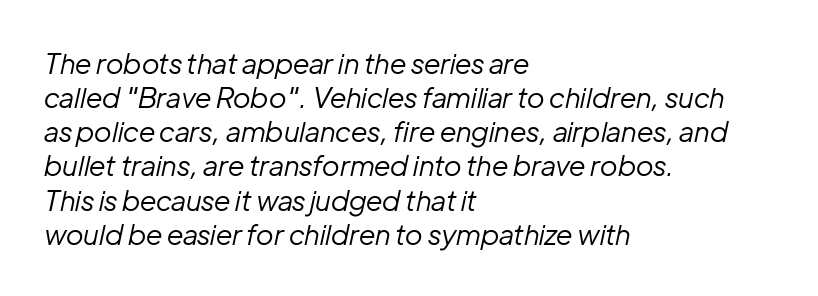
The image shows 28 px regular-weight type, italic (leaning right); set left-aligned, line spacing 1.22x, normal letter spacing, not underlined; low stroke contrast and a medium x-height.
